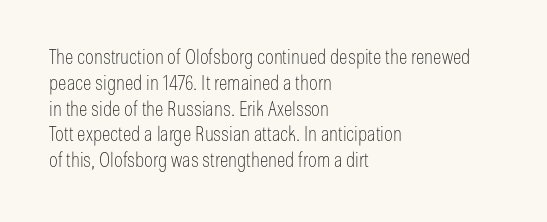
Interline gaps are of average width in this sample. Style check: upright. Tracking here is standard; glyphs follow each other at the usual distance. Stroke mass is kept to a normal reading level or below. Beneath every word, the page is bare. Leftover space on each line is placed entirely after the last word.
